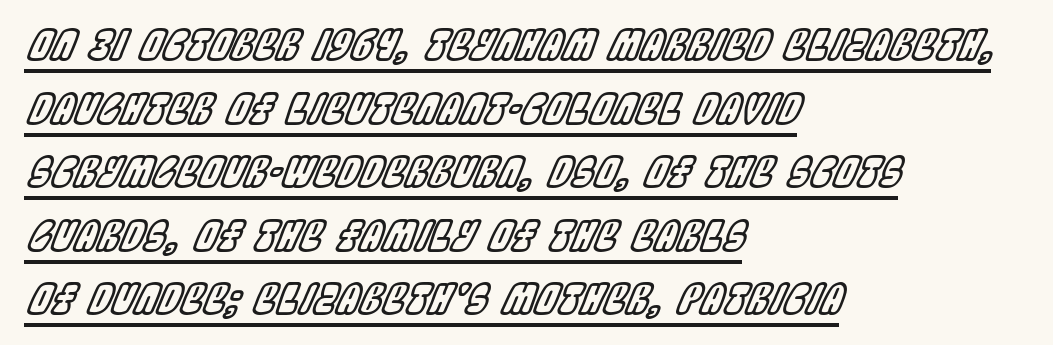
Q: Is the text italic (slanted)? A: Yes, it leans right by about 22 degrees.
Q: Is the text underlined? A: Yes.
Q: How is the paragraph aligned? A: Left-aligned.
Q: Is the spacing between letters normal or unusually wide? A: Normal.
Q: Is the spacing between lines tight, normal or loose? A: Normal.
Q: Width (condensed, normal, or wide)? A: Condensed.
Q: x-height? A: Large.
Q: Monospaced? A: No.
